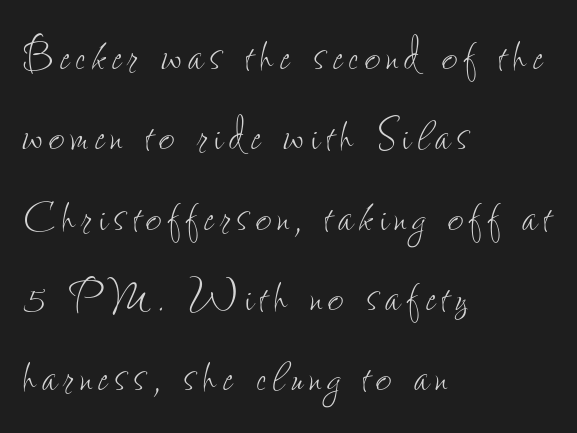
{"bold": "no", "weight": "thin", "width": "condensed", "stroke_contrast": "low", "x_height": "small", "monospaced": "no", "underline": "no", "align": "left", "line_spacing": "normal", "line_spacing_ratio": 1.46, "glyph_px": 55}
